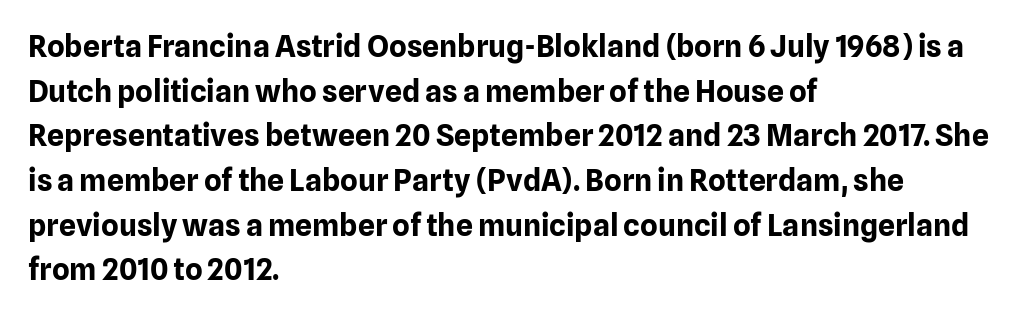
The image shows 30 px bold sans-serif type, upright; set left-aligned, normal line spacing (1.49x), normal letter spacing, not underlined; low stroke contrast and a medium x-height.
